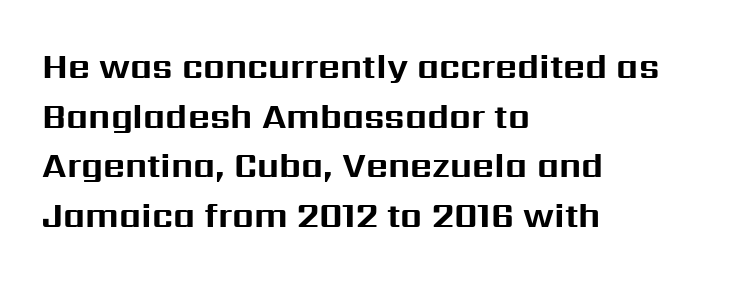
{"serif": "no", "italic": "no", "bold": "yes", "weight": "bold", "width": "normal", "stroke_contrast": "medium", "x_height": "medium", "monospaced": "no", "underline": "no", "align": "left", "line_spacing": "normal", "line_spacing_ratio": 1.46, "letter_spacing": "normal", "letter_spacing_em": 0.0, "glyph_px": 34}
